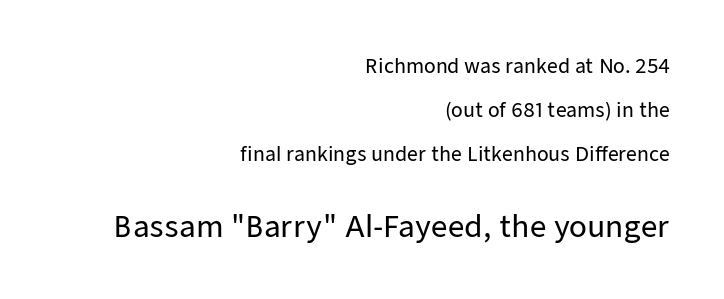
{"serif": "no", "italic": "no", "width": "normal", "stroke_contrast": "low", "x_height": "medium", "monospaced": "no", "underline": "no", "align": "right", "line_spacing": "loose", "line_spacing_ratio": 2.32, "letter_spacing": "normal", "letter_spacing_em": 0.0, "larger_block": "second", "size_ratio": 1.53, "glyph_px": 29}
